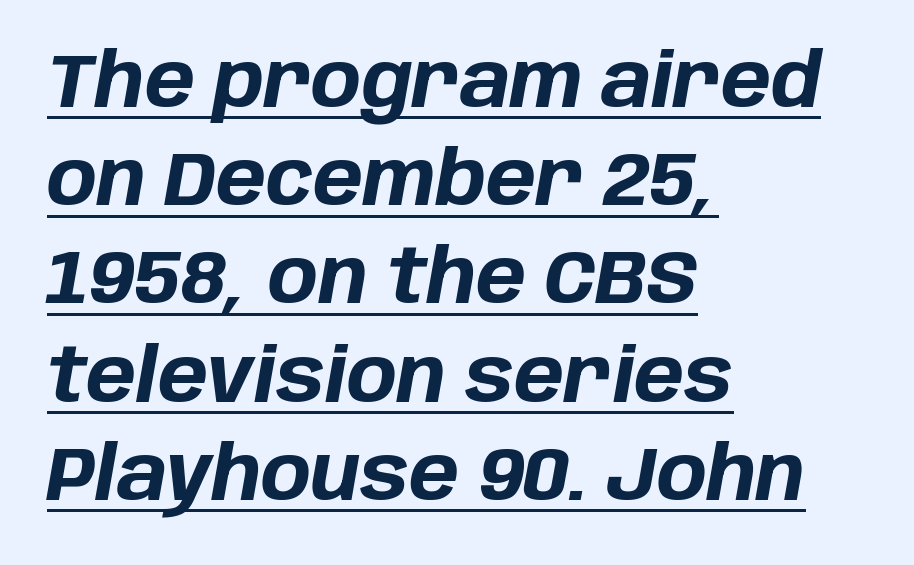
Q: Is the text bold? A: Yes.
Q: Is the text italic (slanted)? A: Yes, it leans right by about 10 degrees.
Q: Is the text underlined? A: Yes.
Q: How is the paragraph aligned? A: Left-aligned.
Q: Is the spacing between letters normal or unusually wide? A: Normal.
Q: Is the spacing between lines tight, normal or loose? A: Normal.
Q: Width (condensed, normal, or wide)? A: Normal.
Q: Stroke contrast? A: Low.
Q: x-height? A: Large.
Q: Monospaced? A: No.
